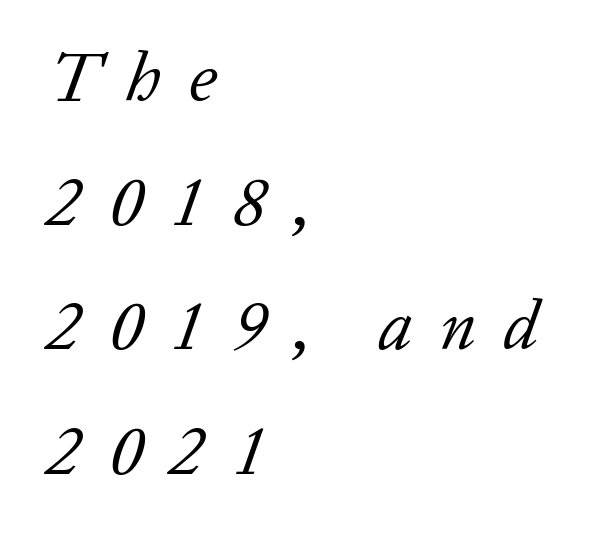
The characters display serif detailing at their extremities. When letters slant like this, we call the style italic. No letter is thick-stroked: the sample isn't bold. Reading down the block, your eye returns to a fixed left position each line. Students, note that the glyphs here are deliberately spaced far apart.
